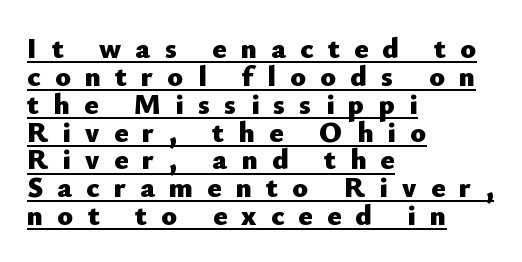
{"serif": "no", "italic": "no", "bold": "yes", "weight": "heavy", "width": "normal", "stroke_contrast": "low", "x_height": "small", "monospaced": "no", "underline": "yes", "align": "left", "line_spacing": "tight", "line_spacing_ratio": 0.96, "letter_spacing": "wide", "letter_spacing_em": 0.49, "glyph_px": 29}
